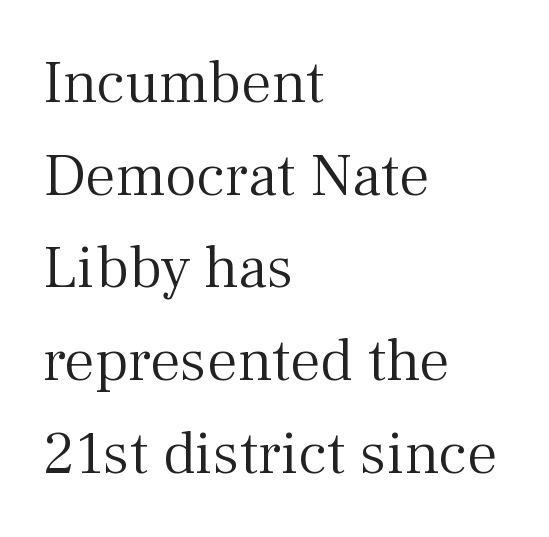
The image shows 61 px light serif type, upright; set left-aligned, normal line spacing (1.52x), normal letter spacing, not underlined; medium stroke contrast and a medium x-height.
